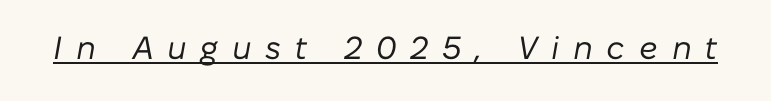
The image shows 32 px regular-weight type, italic (leaning right); set unusually wide letter spacing (+0.43 em), underlined; low stroke contrast and a medium x-height.
